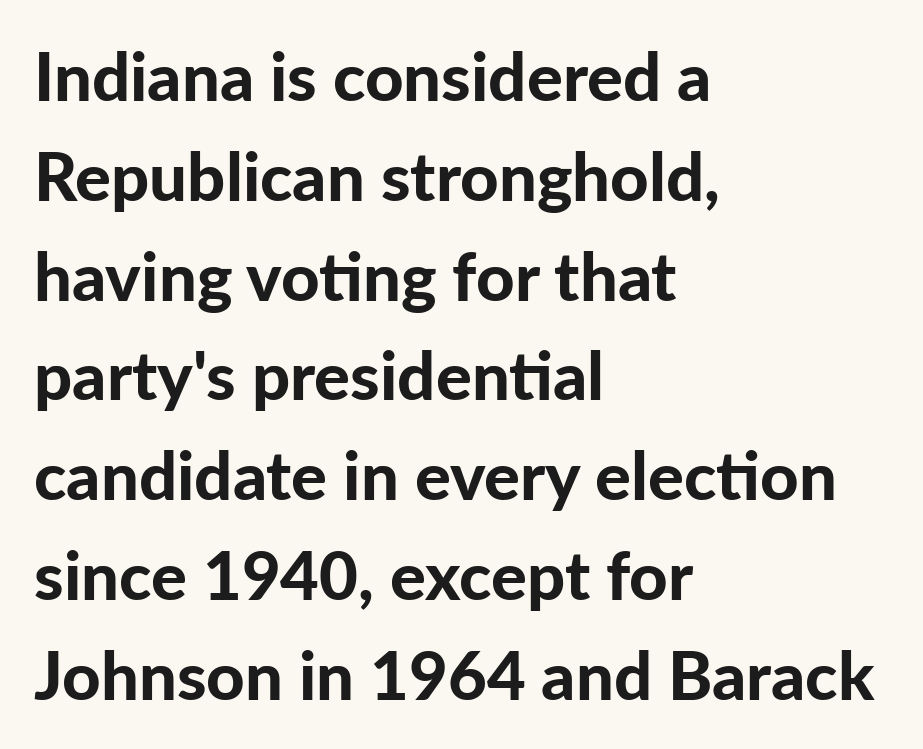
The image shows 67 px bold sans-serif type, upright; set left-aligned, normal line spacing (1.49x), normal letter spacing, not underlined; low stroke contrast and a medium x-height.
